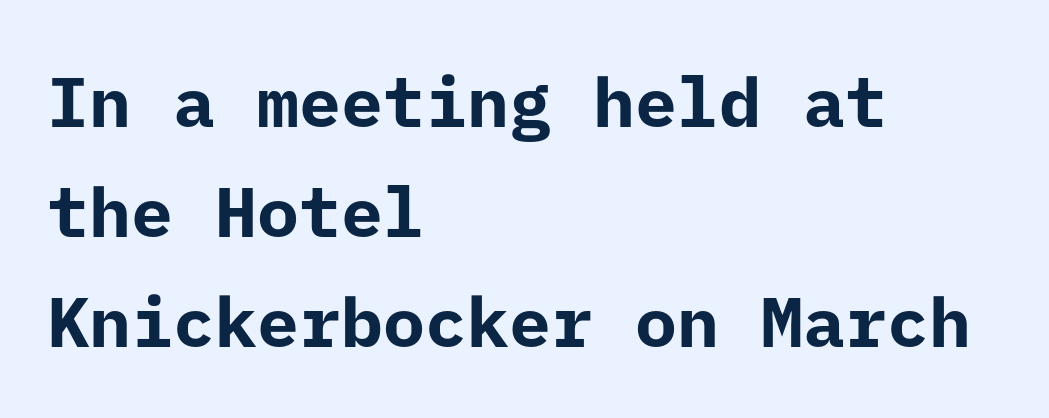
{"serif": "no", "italic": "no", "bold": "yes", "weight": "bold", "width": "normal", "stroke_contrast": "low", "x_height": "medium", "underline": "no", "align": "left", "line_spacing": "normal", "line_spacing_ratio": 1.57, "letter_spacing": "normal", "letter_spacing_em": 0.0, "glyph_px": 70}
